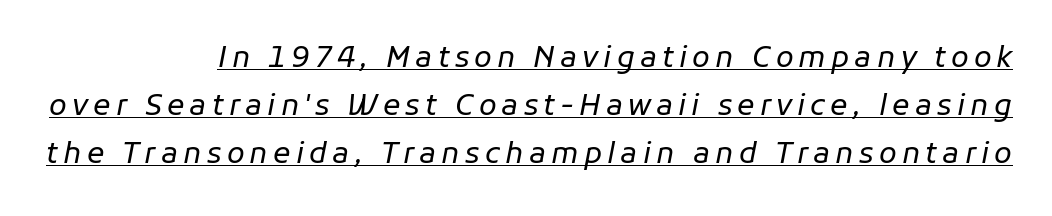
The image shows 29 px regular-weight type, italic (leaning right); set right-aligned, normal line spacing (1.66x), underlined; low stroke contrast and a medium x-height.
